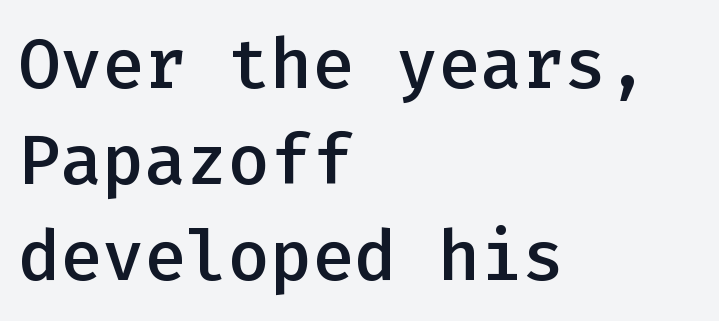
The image shows 70 px semibold sans-serif type, upright, monospaced; set left-aligned, normal line spacing (1.37x), normal letter spacing, not underlined; low stroke contrast and a medium x-height.
